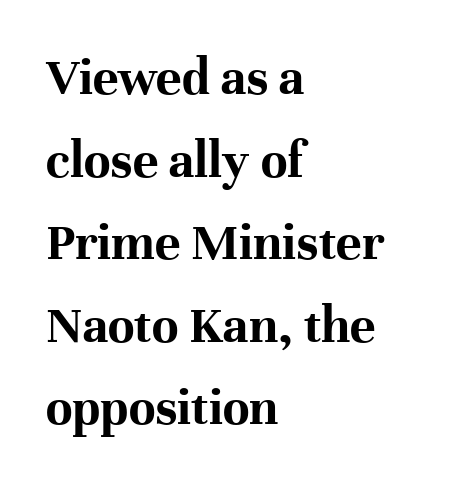
Default kerning and tracking; the words read as compact shapes. This rendering features lettering with no underline. Note the varied advance widths — an 'i' is clearly narrower than an 'm'. Ascenders rise straight up at ninety degrees. The font family rendered here belongs to the serif group. Regarding leading, the lines here are spaced in the standard way.
